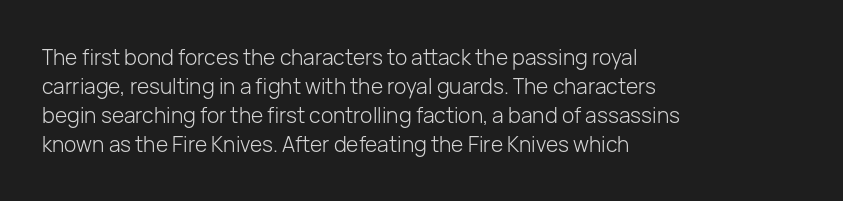
The image shows 21 px text type, upright; set left-aligned, normal line spacing (1.38x), normal letter spacing, not underlined.
